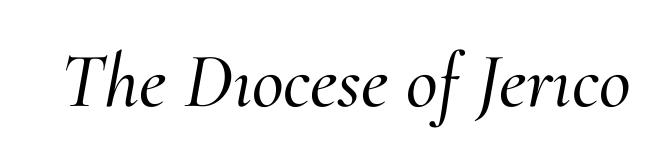
{"serif": "yes", "italic": "yes", "lean": "right", "slant_degrees": 10, "width": "normal", "stroke_contrast": "medium", "x_height": "small", "monospaced": "no", "underline": "no", "letter_spacing": "normal", "letter_spacing_em": 0.0, "glyph_px": 78}
